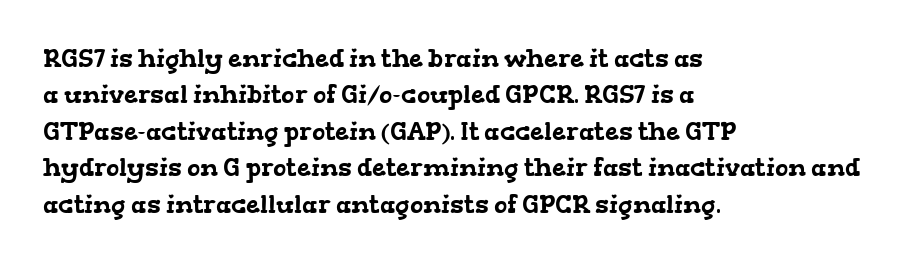
The image shows 25 px text type; set left-aligned, normal line spacing (1.46x), normal letter spacing, not underlined.
